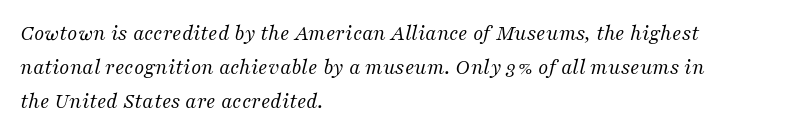
The image shows 22 px text type, italic (leaning right); set left-aligned, normal line spacing (1.55x), normal letter spacing, not underlined.
